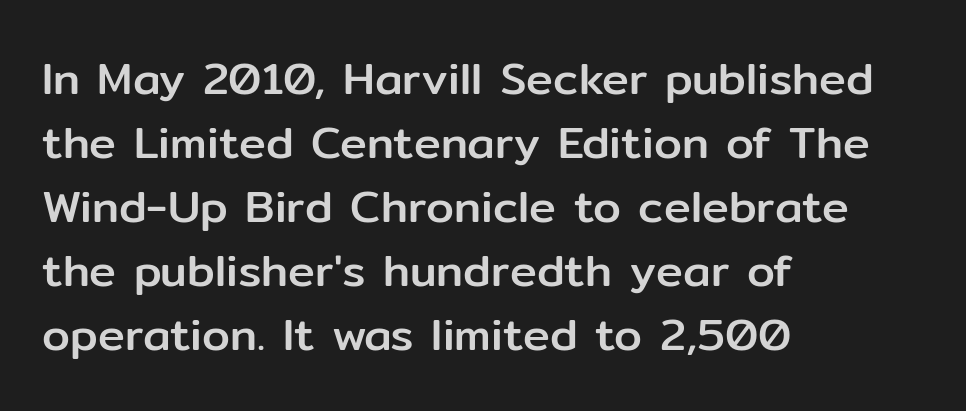
Q: Is the text italic (slanted)? A: No, it is upright.
Q: Is the typeface a serif or a sans-serif typeface? A: Sans-serif.
Q: Is the text underlined? A: No.
Q: How is the paragraph aligned? A: Left-aligned.
Q: Is the spacing between letters normal or unusually wide? A: Normal.
Q: Is the spacing between lines tight, normal or loose? A: Normal.
Q: Width (condensed, normal, or wide)? A: Normal.
Q: Stroke contrast? A: Low.
Q: x-height? A: Medium.
Q: Monospaced? A: No.
